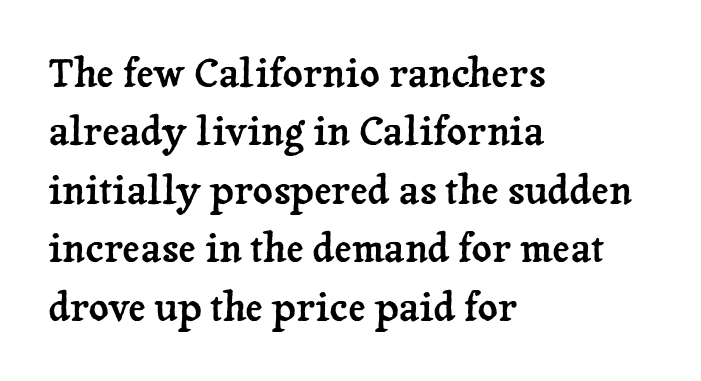
{"serif": "yes", "italic": "no", "width": "normal", "stroke_contrast": "low", "x_height": "medium", "monospaced": "no", "underline": "no", "align": "left", "line_spacing": "normal", "line_spacing_ratio": 1.5, "letter_spacing": "normal", "letter_spacing_em": 0.0, "glyph_px": 39}
